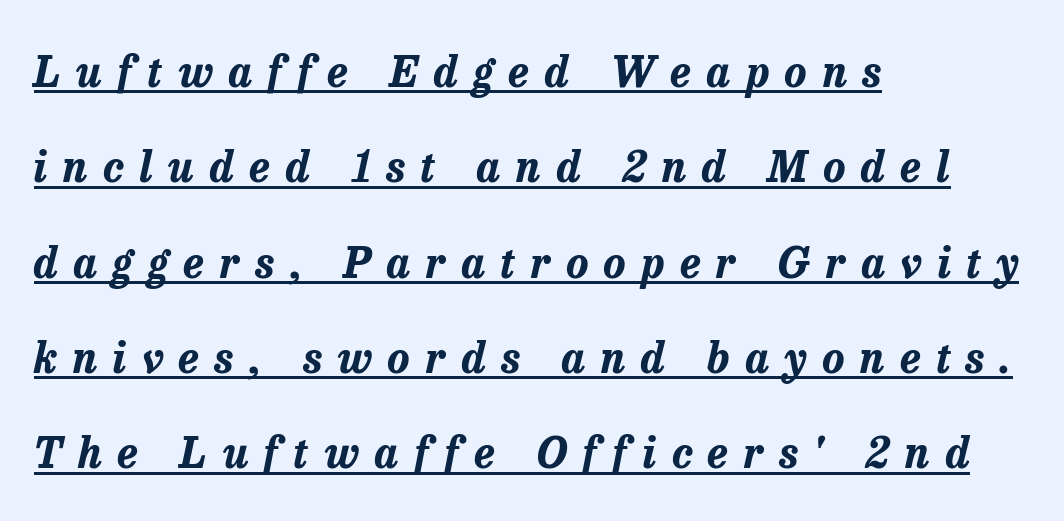
You could not count columns in this text — the font is proportionally spaced. Summary of vertical rhythm: relaxed, with wide interline spacing. Between one letter and the next there's a generous, obvious gap. You can tell it's italic because the verticals aren't actually vertical. The text block is weighted toward the left margin, trailing off unevenly rightward. This is heavy type, rendered in bold.
